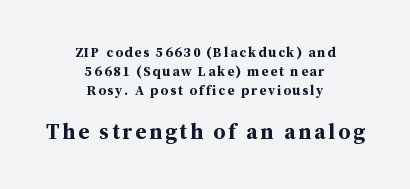
The image shows 22 px bold type, upright; set centered, normal line spacing (1.34x), not underlined; the second (bottom) block is 1.57x larger.
